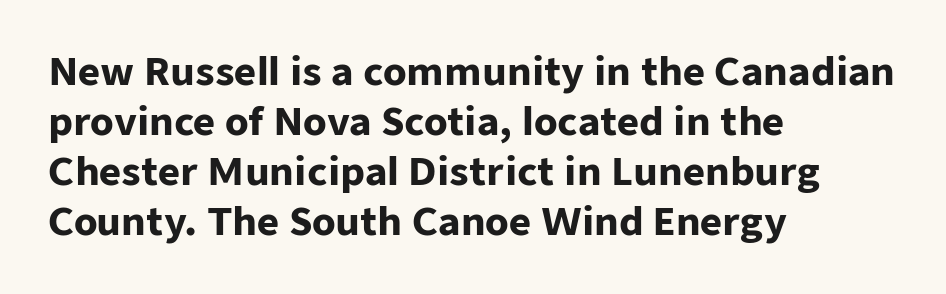
Typeset ragged right — the left edge is the straight one. Does the leading feel generous? No, just average. Strokes here are thick enough to call this a true bold. The passage shown is typed in a proportional face where columns would drift.
